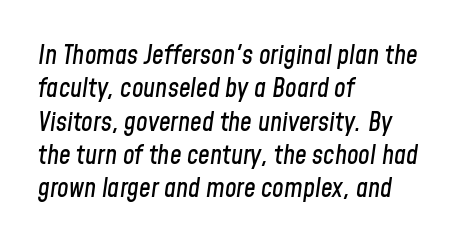
The image shows 26 px text type, italic (leaning right); set left-aligned, normal line spacing (1.28x), normal letter spacing, not underlined.
